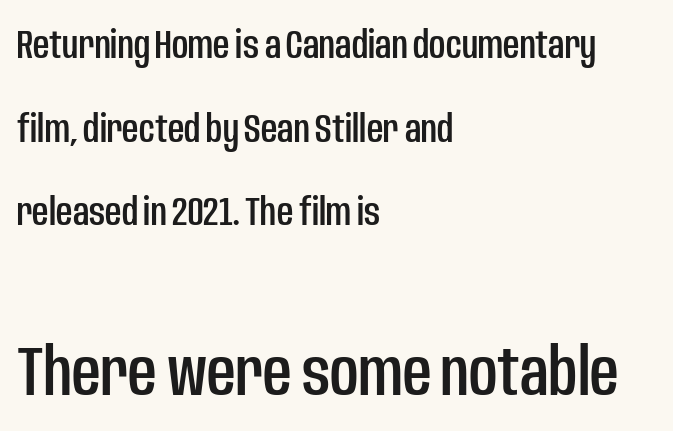
The image shows 70 px condensed sans-serif type, upright; set left-aligned, loose line spacing (2.09x), normal letter spacing, not underlined; the second (bottom) block is 1.75x larger; low stroke contrast and a large x-height.
